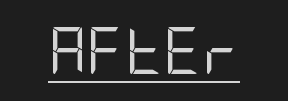
Characters remain perfectly vertical along every line. This rendering leaves character spacing at its baseline value. Has an underline been added? It has. The text was rendered using a sans face with plain stroke endings. Is the type heavy? It reads as light-to-regular instead.
